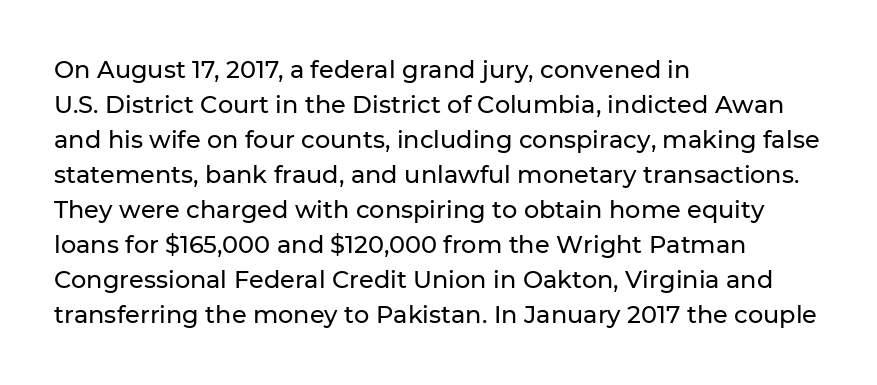
Style check: upright. The designer left line spacing at the default. Casual observation: everything's shoved over to the left. Tracking here is standard; glyphs follow each other at the usual distance. The foot of each line stays bare and open.
